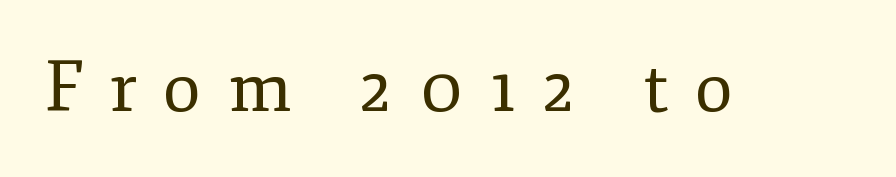
{"serif": "yes", "italic": "no", "bold": "no", "weight": "regular", "width": "normal", "stroke_contrast": "low", "x_height": "small", "monospaced": "no", "underline": "no", "letter_spacing": "wide", "letter_spacing_em": 0.37, "glyph_px": 70}
